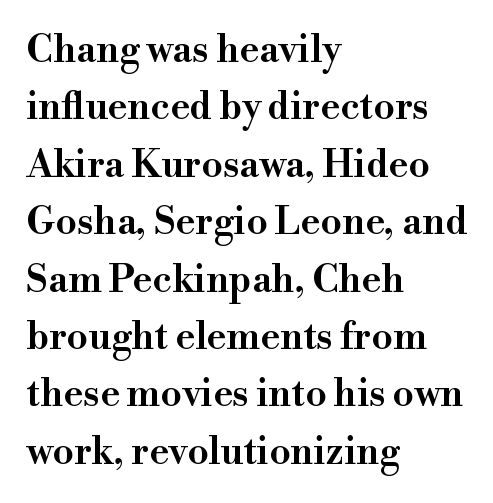
{"serif": "yes", "italic": "no", "bold": "semi", "weight": "semibold", "width": "normal", "stroke_contrast": "high", "x_height": "small", "monospaced": "no", "underline": "no", "align": "left", "line_spacing": "normal", "line_spacing_ratio": 1.51, "letter_spacing": "normal", "letter_spacing_em": 0.0, "glyph_px": 38}
